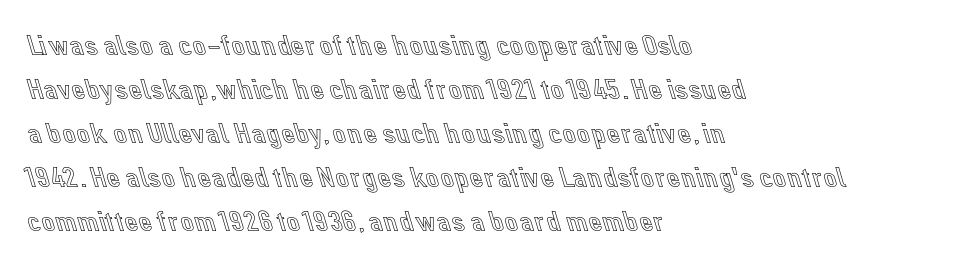
Q: Is the text italic (slanted)? A: Yes.
Q: Is the text underlined? A: No.
Q: How is the paragraph aligned? A: Left-aligned.
Q: Is the spacing between letters normal or unusually wide? A: Normal.
Q: Is the spacing between lines tight, normal or loose? A: Normal.
Q: Width (condensed, normal, or wide)? A: Normal.
Q: x-height? A: Medium.
Q: Monospaced? A: No.
